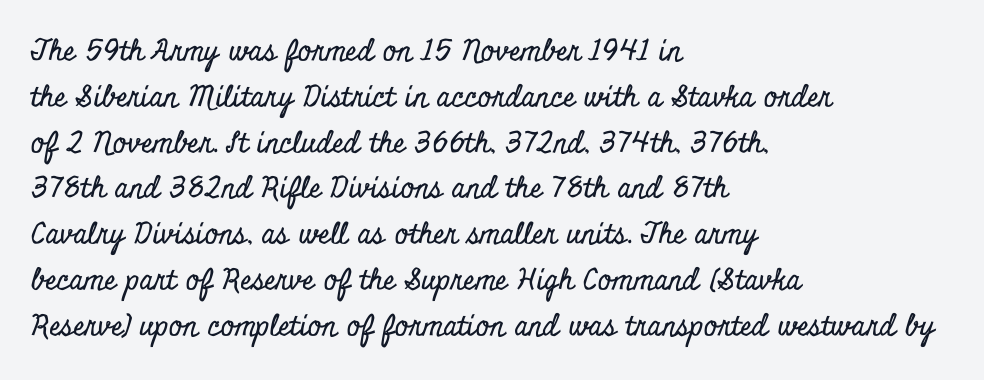
The image shows 29 px condensed serif type; set left-aligned, normal line spacing (1.58x), normal letter spacing, not underlined; low stroke contrast and a small x-height.
